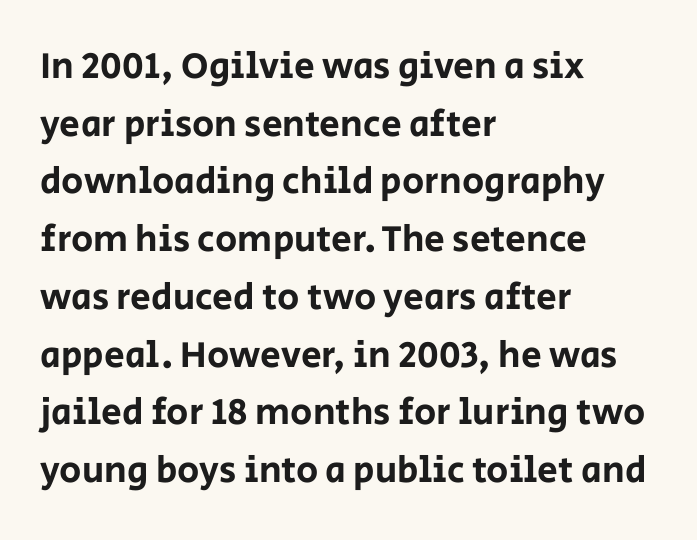
Q: Is the text italic (slanted)? A: No, it is upright.
Q: Is the typeface a serif or a sans-serif typeface? A: Sans-serif.
Q: Is the text underlined? A: No.
Q: How is the paragraph aligned? A: Left-aligned.
Q: Is the spacing between letters normal or unusually wide? A: Normal.
Q: Is the spacing between lines tight, normal or loose? A: Normal.
Q: Width (condensed, normal, or wide)? A: Normal.
Q: Stroke contrast? A: Low.
Q: x-height? A: Large.
Q: Monospaced? A: No.
